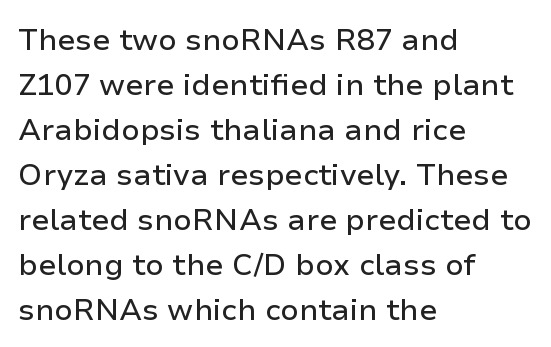
The image shows 30 px sans-serif type, upright; set left-aligned, normal line spacing (1.5x), normal letter spacing, not underlined; low stroke contrast and a medium x-height.
